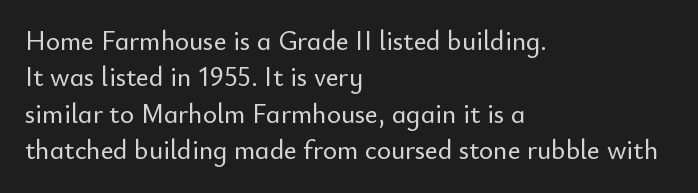
{"italic": "no", "underline": "no", "align": "left", "line_spacing": "normal", "line_spacing_ratio": 1.35, "letter_spacing": "normal", "letter_spacing_em": 0.0, "glyph_px": 27}
